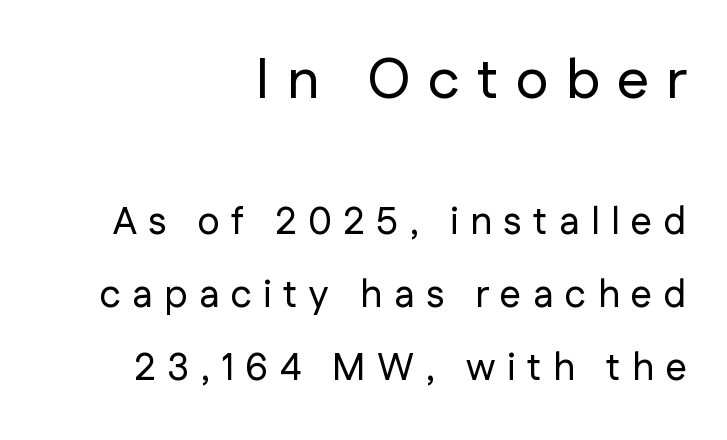
{"serif": "no", "italic": "no", "width": "normal", "stroke_contrast": "low", "x_height": "medium", "monospaced": "no", "underline": "no", "align": "right", "line_spacing": "loose", "line_spacing_ratio": 1.92, "letter_spacing": "wide", "letter_spacing_em": 0.3, "larger_block": "first", "size_ratio": 1.5, "glyph_px": 57}
